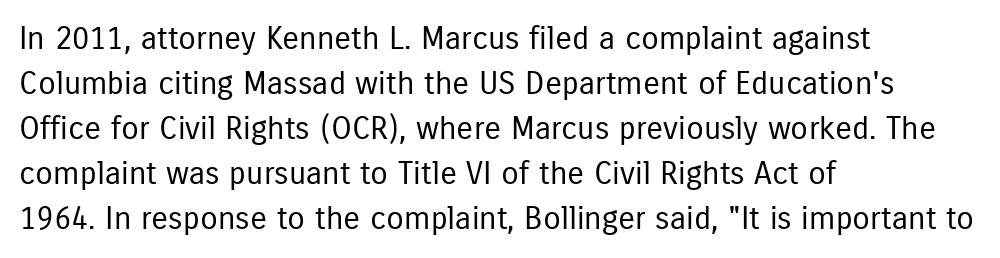
{"serif": "no", "italic": "no", "bold": "no", "weight": "regular", "width": "condensed", "stroke_contrast": "low", "x_height": "medium", "monospaced": "no", "underline": "no", "align": "left", "line_spacing": "normal", "line_spacing_ratio": 1.41, "letter_spacing": "normal", "letter_spacing_em": 0.0, "glyph_px": 32}
